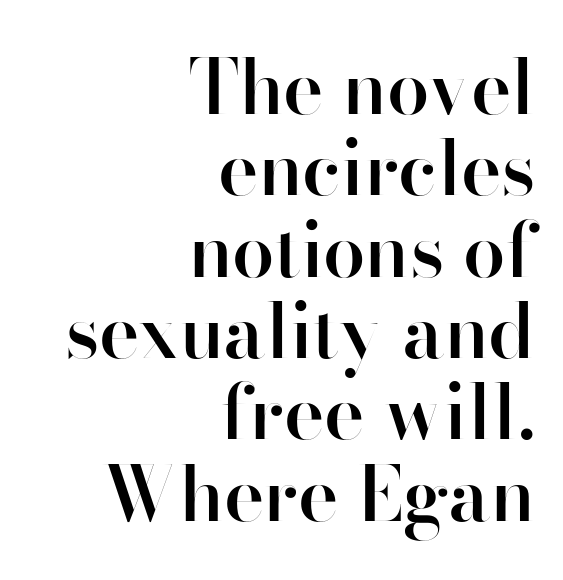
{"serif": "no", "italic": "no", "bold": "semi", "weight": "semibold", "width": "normal", "stroke_contrast": "high", "x_height": "small", "monospaced": "no", "underline": "no", "align": "right", "line_spacing": "tight", "line_spacing_ratio": 1.07, "letter_spacing": "normal", "letter_spacing_em": 0.0, "glyph_px": 76}
